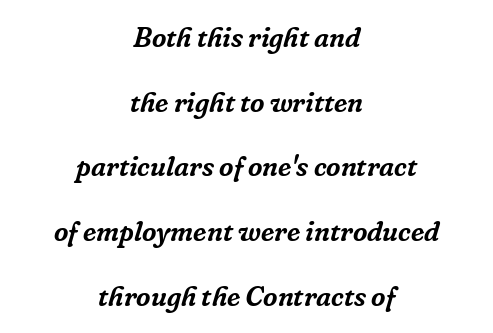
Q: Is the text italic (slanted)? A: Yes, it leans right by about 16 degrees.
Q: Is the typeface a serif or a sans-serif typeface? A: Serif.
Q: Is the text underlined? A: No.
Q: How is the paragraph aligned? A: Centered.
Q: Is the spacing between letters normal or unusually wide? A: Normal.
Q: Is the spacing between lines tight, normal or loose? A: Loose.
Q: Width (condensed, normal, or wide)? A: Normal.
Q: Stroke contrast? A: Low.
Q: x-height? A: Medium.
Q: Monospaced? A: No.
